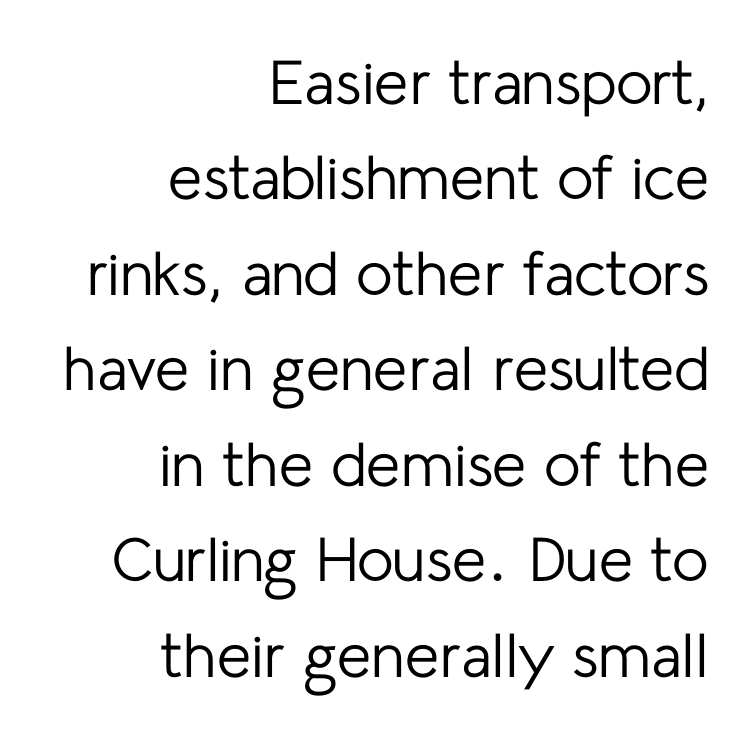
The image shows 62 px regular-weight sans-serif type, upright; set right-aligned, normal line spacing (1.54x), normal letter spacing, not underlined; low stroke contrast and a medium x-height.
